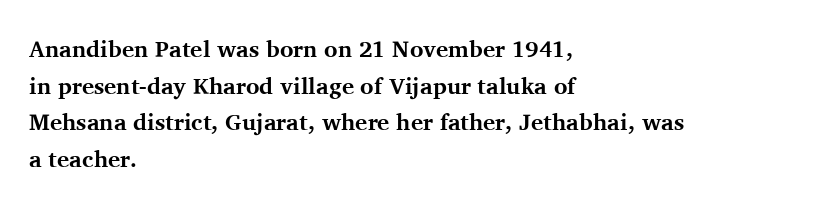
Visually the block forms a straight wall on the left and a jagged coastline on the right. The letters are bold, with thick, heavy strokes. The gap between lines stays unmarked. This sample keeps an unexceptional amount of space between lines. The horizontal fit of the characters is conventional and even. Vertical strokes here are truly vertical.
